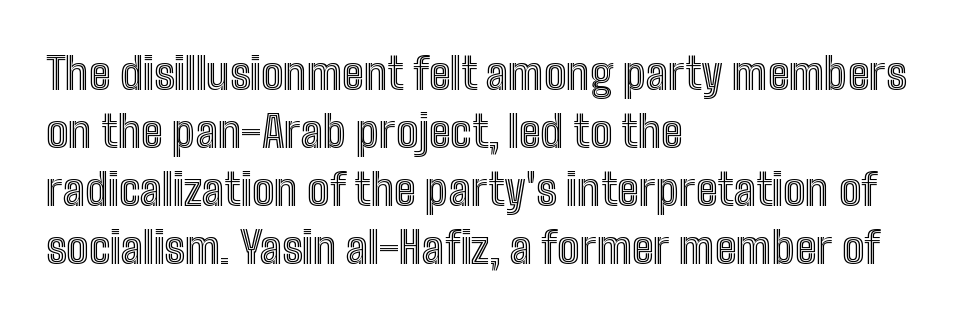
{"italic": "no", "width": "condensed", "x_height": "medium", "monospaced": "no", "underline": "no", "align": "left", "line_spacing": "normal", "line_spacing_ratio": 1.32, "letter_spacing": "normal", "letter_spacing_em": 0.0, "glyph_px": 44}
